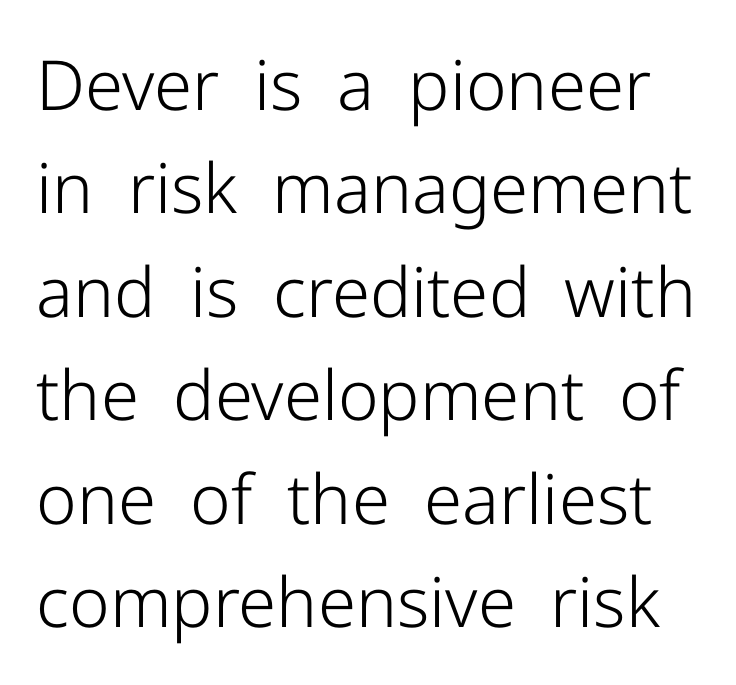
The string is rendered with underlining switched off. Each new line begins a customary step beneath the previous one. Inter-character spacing is left at the font's built-in metrics. Varying glyph widths throughout — classic text-font behaviour. You can tell it's not italic because the verticals are truly vertical.
